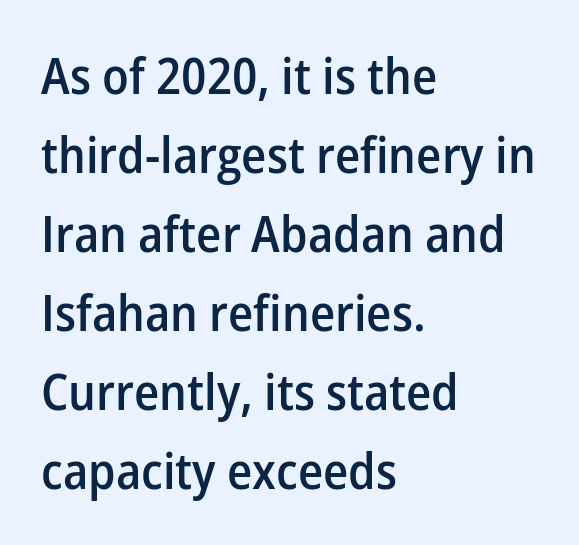
Q: Is the text bold? A: Semi-bold.
Q: Is the text italic (slanted)? A: No, it is upright.
Q: Is the typeface a serif or a sans-serif typeface? A: Sans-serif.
Q: Is the text underlined? A: No.
Q: How is the paragraph aligned? A: Left-aligned.
Q: Is the spacing between letters normal or unusually wide? A: Normal.
Q: Is the spacing between lines tight, normal or loose? A: Normal.
Q: Width (condensed, normal, or wide)? A: Normal.
Q: Stroke contrast? A: Low.
Q: x-height? A: Medium.
Q: Monospaced? A: No.
